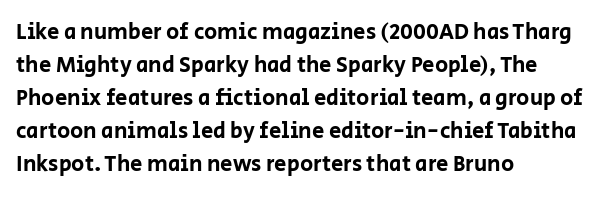
Q: Is the text italic (slanted)? A: No, it is upright.
Q: Is the text underlined? A: No.
Q: How is the paragraph aligned? A: Left-aligned.
Q: Is the spacing between letters normal or unusually wide? A: Normal.
Q: Is the spacing between lines tight, normal or loose? A: Normal.
